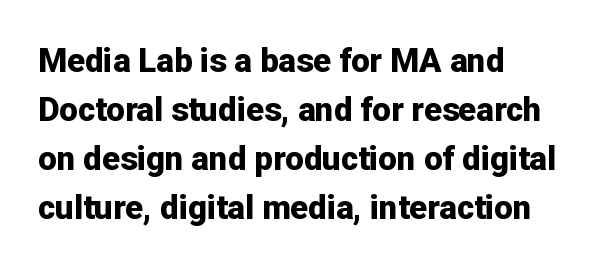
Just letters on the line, the space beneath them empty. Font category for this specimen: sans-serif. Proportional: the letters do not fall into vertical columns. Does extra space separate the letters? No, they use regular spacing. How would I describe the line gaps? Plain and ordinary.
